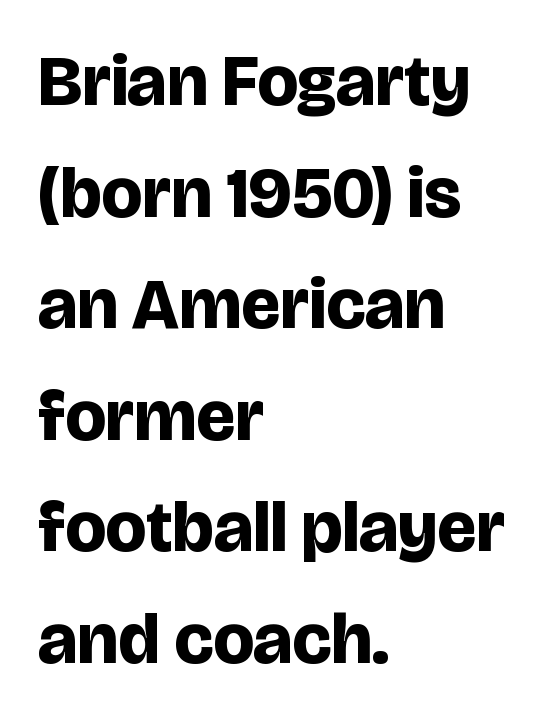
{"serif": "no", "italic": "no", "bold": "yes", "weight": "bold", "width": "normal", "stroke_contrast": "low", "x_height": "large", "monospaced": "no", "underline": "no", "align": "left", "line_spacing": "normal", "line_spacing_ratio": 1.55, "letter_spacing": "normal", "letter_spacing_em": 0.0, "glyph_px": 72}
